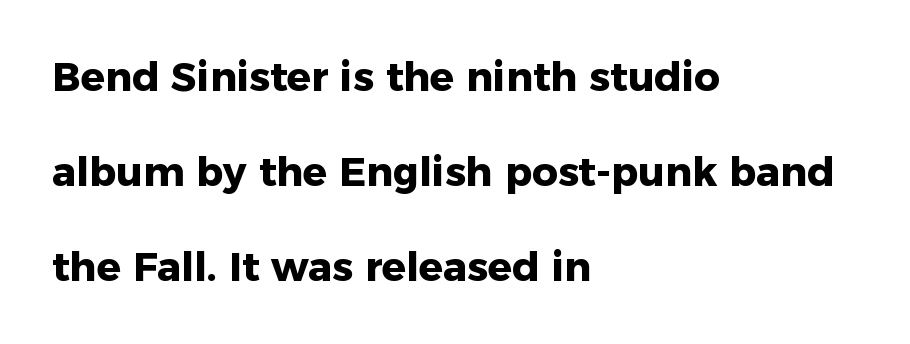
{"serif": "no", "italic": "no", "bold": "yes", "weight": "heavy", "width": "normal", "stroke_contrast": "low", "x_height": "medium", "monospaced": "no", "underline": "no", "align": "left", "line_spacing": "loose", "line_spacing_ratio": 2.37, "letter_spacing": "normal", "letter_spacing_em": 0.0, "glyph_px": 40}
